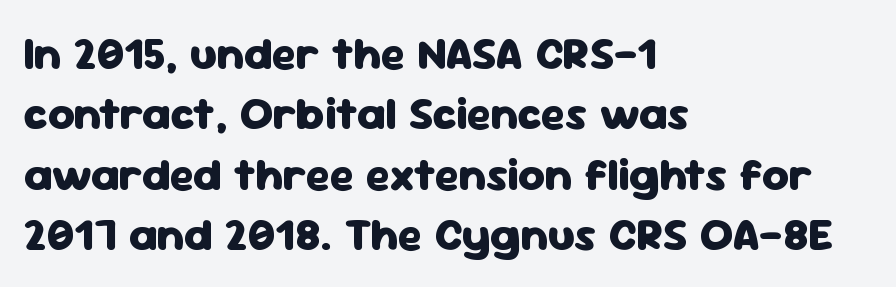
The image shows 46 px heavy sans-serif type, upright; set left-aligned, normal line spacing (1.31x), normal letter spacing, not underlined; low stroke contrast and a medium x-height.
